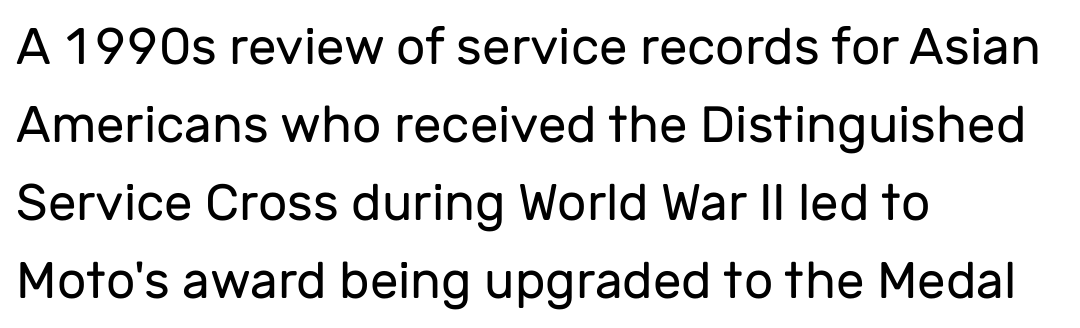
Q: Is the text bold? A: No.
Q: Is the text italic (slanted)? A: No, it is upright.
Q: Is the typeface a serif or a sans-serif typeface? A: Sans-serif.
Q: Is the text underlined? A: No.
Q: How is the paragraph aligned? A: Left-aligned.
Q: Is the spacing between letters normal or unusually wide? A: Normal.
Q: Is the spacing between lines tight, normal or loose? A: Normal.
Q: Width (condensed, normal, or wide)? A: Normal.
Q: Stroke contrast? A: Low.
Q: x-height? A: Medium.
Q: Monospaced? A: No.
